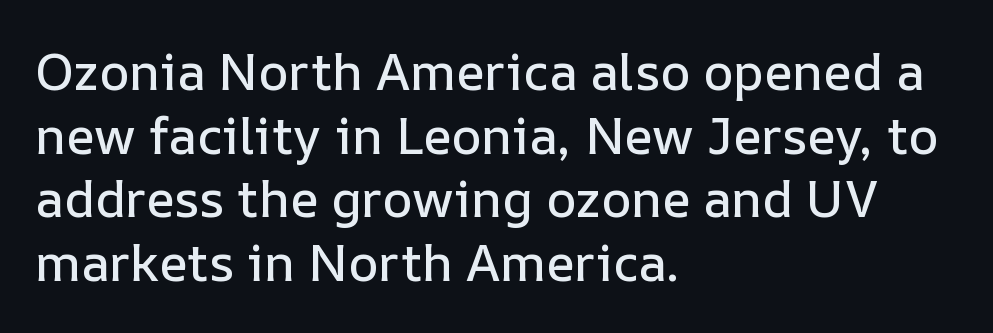
The image shows 51 px text type, upright; set left-aligned, normal line spacing (1.25x), normal letter spacing, not underlined; low stroke contrast and a medium x-height.
